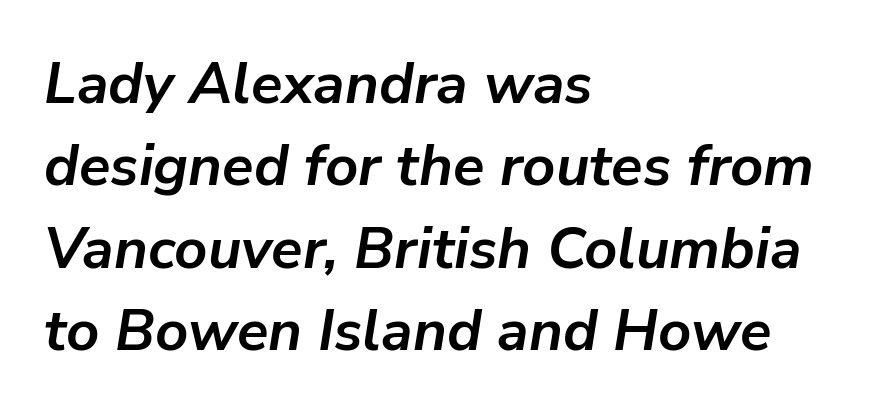
Quick note: interline space is typical. Do the characters align in a grid? No, the font is proportional. The area under the type is left untouched. What stands out about the letter spacing? Nothing — it is the standard amount. One-word summary of the alignment: left.
